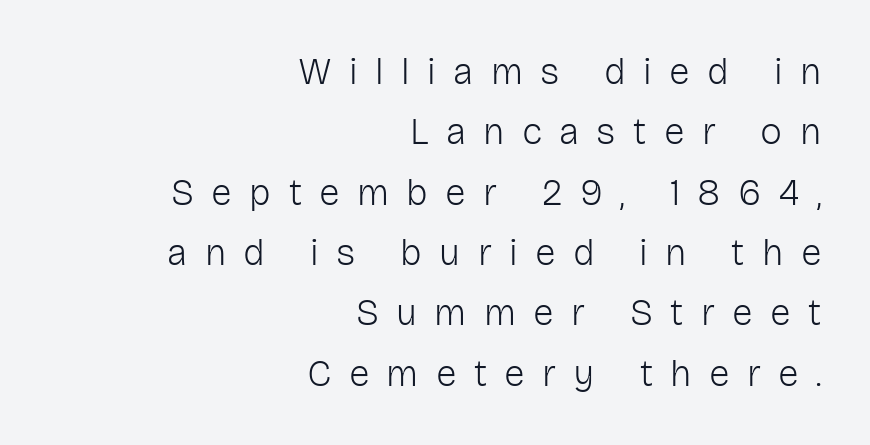
Q: Is the text bold? A: No.
Q: Is the text italic (slanted)? A: No, it is upright.
Q: Is the typeface a serif or a sans-serif typeface? A: Sans-serif.
Q: Is the text underlined? A: No.
Q: How is the paragraph aligned? A: Right-aligned.
Q: Is the spacing between letters normal or unusually wide? A: Unusually wide.
Q: Is the spacing between lines tight, normal or loose? A: Normal.
Q: Width (condensed, normal, or wide)? A: Normal.
Q: Stroke contrast? A: Low.
Q: x-height? A: Medium.
Q: Monospaced? A: No.
